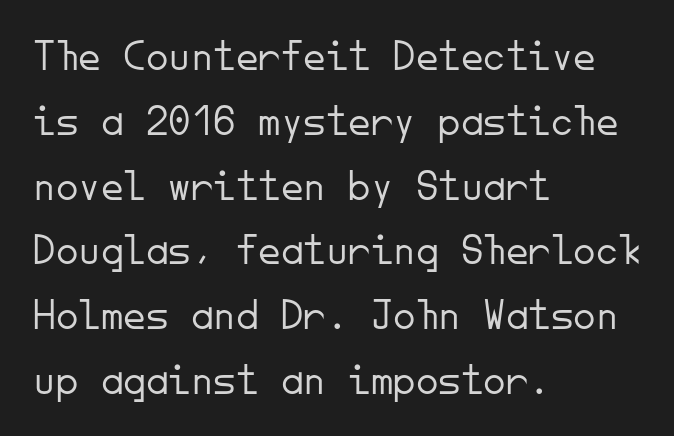
The image shows 45 px light sans-serif type, upright, monospaced; set left-aligned, normal line spacing (1.44x), normal letter spacing, not underlined; low stroke contrast and a small x-height.
